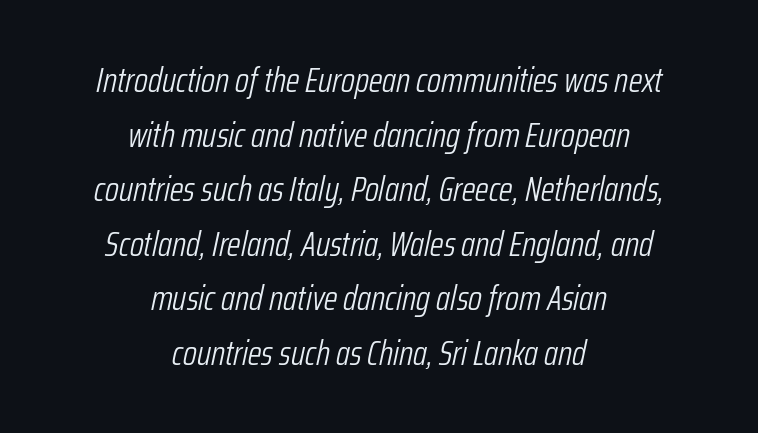
Baseline-to-baseline distance is the conventional proportion of letter height. The letters advance in unequal steps, a hallmark of proportional type. Bare-footed words on every line. The lettering tilts uniformly, giving the passage an italic look. The rag falls on both sides of this text block equally.
